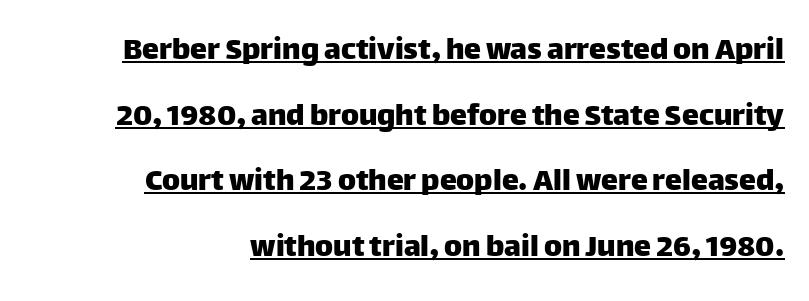
Do the characters align in a grid? No, the font is proportional. Tracking here is standard; glyphs follow each other at the usual distance. What's the leading like? Stretched, with rows far apart. Typeset ragged left — the right edge is the straight one.
